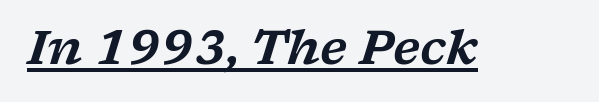
The image shows 47 px wide serif type, italic (leaning right); set normal letter spacing, underlined; low stroke contrast and a medium x-height.
